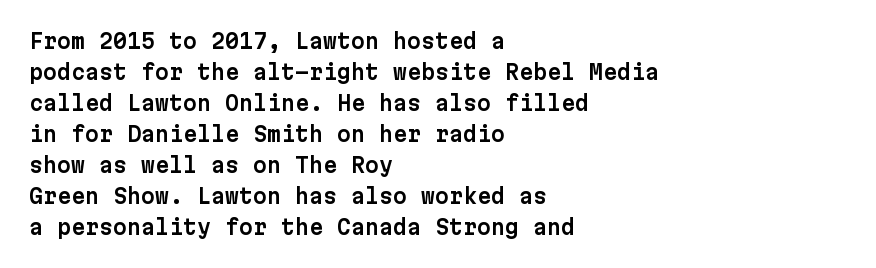
{"italic": "no", "underline": "no", "align": "left", "line_spacing": "normal", "line_spacing_ratio": 1.55, "letter_spacing": "normal", "letter_spacing_em": 0.0, "glyph_px": 20}
